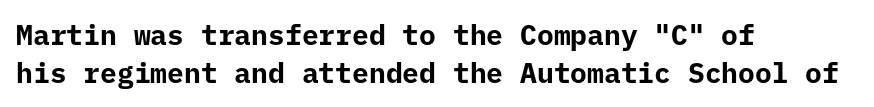
The image shows 28 px bold sans-serif type, upright, monospaced; set left-aligned, normal line spacing (1.35x), normal letter spacing, not underlined; low stroke contrast and a medium x-height.
